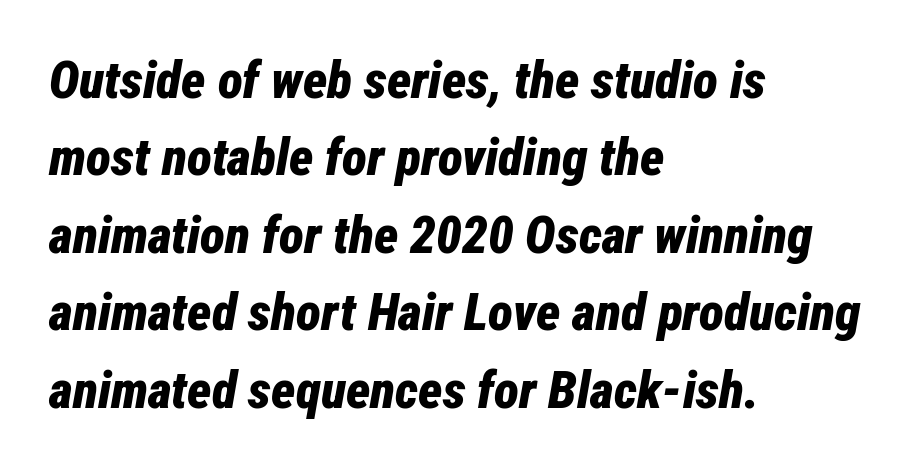
Q: Is the text bold? A: Yes.
Q: Is the text italic (slanted)? A: Yes, it leans right by about 12 degrees.
Q: Is the text underlined? A: No.
Q: How is the paragraph aligned? A: Left-aligned.
Q: Is the spacing between letters normal or unusually wide? A: Normal.
Q: Is the spacing between lines tight, normal or loose? A: Normal.
Q: Width (condensed, normal, or wide)? A: Condensed.
Q: Stroke contrast? A: Low.
Q: x-height? A: Medium.
Q: Monospaced? A: No.
